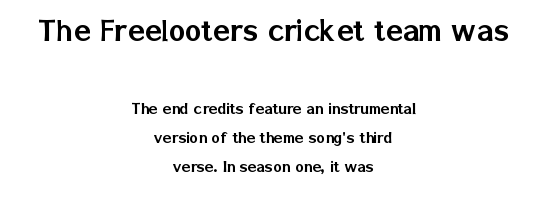
Q: Is the text italic (slanted)? A: No, it is upright.
Q: Is the typeface a serif or a sans-serif typeface? A: Sans-serif.
Q: Is the text underlined? A: No.
Q: How is the paragraph aligned? A: Centered.
Q: Is the spacing between letters normal or unusually wide? A: Normal.
Q: Is the spacing between lines tight, normal or loose? A: Normal.
Q: Which block of text is set in a larger size, the first (top) or the second (bottom)? A: The first (top) one.
Q: Width (condensed, normal, or wide)? A: Normal.
Q: Stroke contrast? A: Low.
Q: x-height? A: Medium.
Q: Monospaced? A: No.
